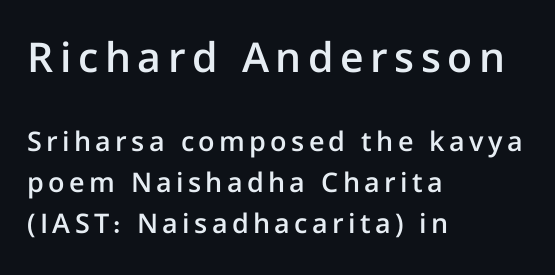
Does the weight exceed regular? Yes, but only to semibold. Any mark beneath the type? The region is blank. The letters stand upright; this is a roman face. Font category for this specimen: sans-serif.
